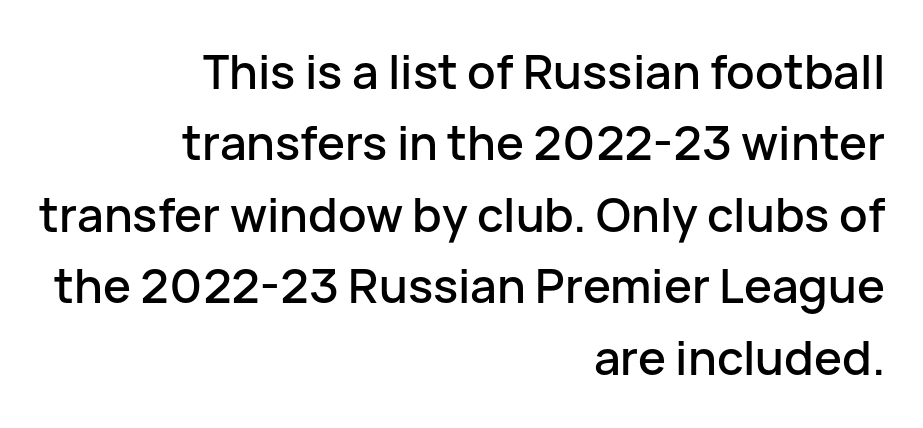
{"serif": "no", "italic": "no", "width": "normal", "stroke_contrast": "low", "x_height": "medium", "monospaced": "no", "underline": "no", "align": "right", "line_spacing": "normal", "line_spacing_ratio": 1.52, "letter_spacing": "normal", "letter_spacing_em": 0.0, "glyph_px": 47}
